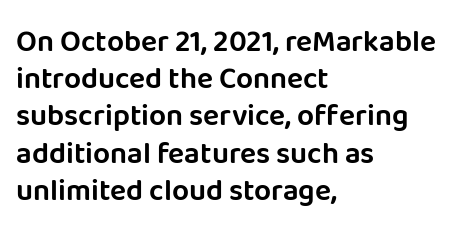
Q: Is the text italic (slanted)? A: No, it is upright.
Q: Is the typeface a serif or a sans-serif typeface? A: Sans-serif.
Q: Is the text underlined? A: No.
Q: How is the paragraph aligned? A: Left-aligned.
Q: Is the spacing between letters normal or unusually wide? A: Normal.
Q: Width (condensed, normal, or wide)? A: Normal.
Q: Stroke contrast? A: Low.
Q: x-height? A: Large.
Q: Monospaced? A: No.
